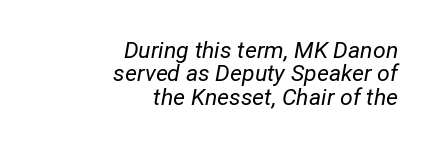
Any mark beneath the type? The region is blank. Leading is clearly below the norm, producing a dense column. The font sits on the lighter half of the weight spectrum, regular included. The axis of the letterforms is tilted away from vertical.
